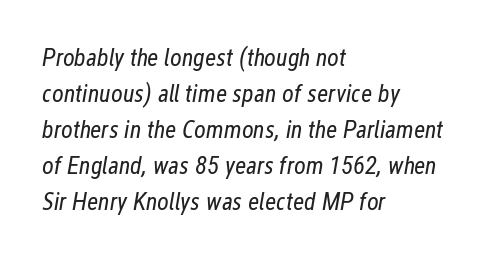
The image shows 25 px text type, italic (leaning right); set left-aligned, normal line spacing (1.44x), normal letter spacing, not underlined.
